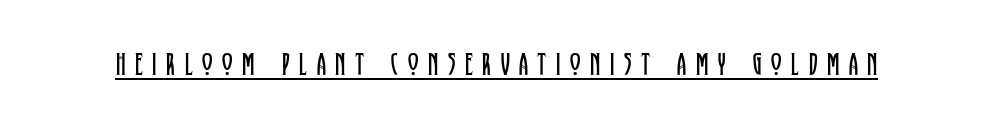
Weight class: somewhere from thin through regular. You can tell from the footed stems that serif type was used. Caption: expanded tracking, letters set apart. The letters advance in unequal steps, a hallmark of proportional type. Underlined type.
